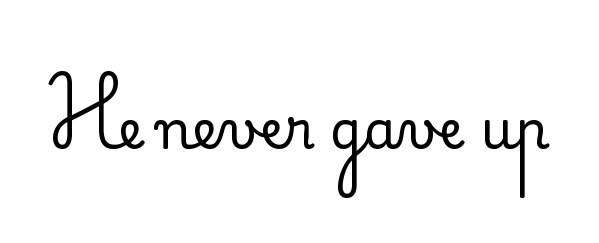
The image shows 53 px regular-weight sans-serif type, upright; set normal letter spacing, not underlined; low stroke contrast and a small x-height.
